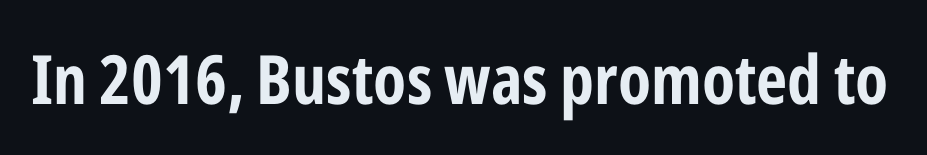
Does extra space separate the letters? No, they use regular spacing. It's the straight-up-and-down kind of type. Emphasis by weight is at full strength: bold. Anything drawn beneath the words? Only blank space.
